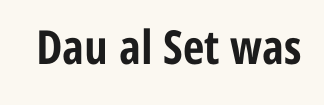
{"serif": "no", "italic": "no", "bold": "yes", "weight": "bold", "width": "condensed", "stroke_contrast": "low", "x_height": "medium", "monospaced": "no", "underline": "no", "letter_spacing": "normal", "letter_spacing_em": 0.0, "glyph_px": 47}
